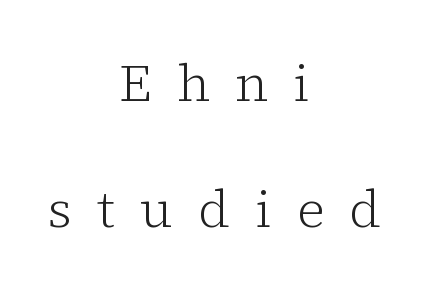
Letters have the restrained weight of plain body copy at most. Check under the words: just untouched page. Spacing verdict: proportional, widths tailored to each character. The setting favours the middle, as headings and verse often do.
